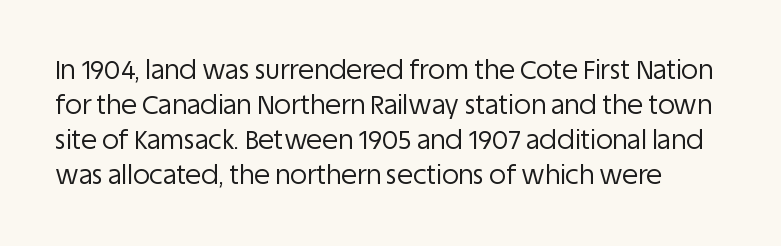
Style check: upright. Notice how descenders clear the ascenders below comfortably — that's standard leading. The passage shown is not underscored anywhere. Compared with typical body copy, the letter spacing here is the same. The characters are drawn with everyday or finer stroke widths.
